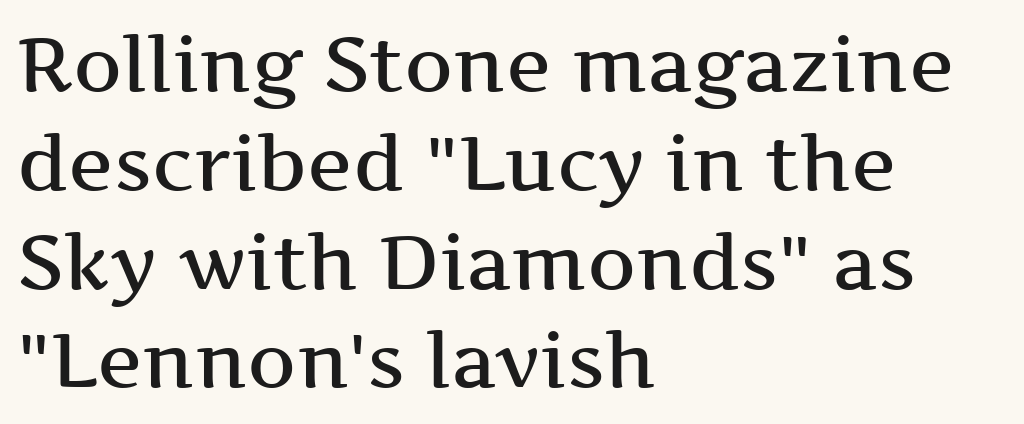
The image shows 76 px semibold, wide serif type, upright; set left-aligned, normal line spacing (1.3x), normal letter spacing, not underlined; medium stroke contrast and a medium x-height.
